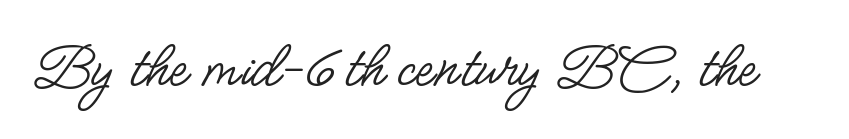
The image shows 67 px regular-weight, condensed sans-serif type; set normal letter spacing, not underlined; low stroke contrast and a small x-height.
